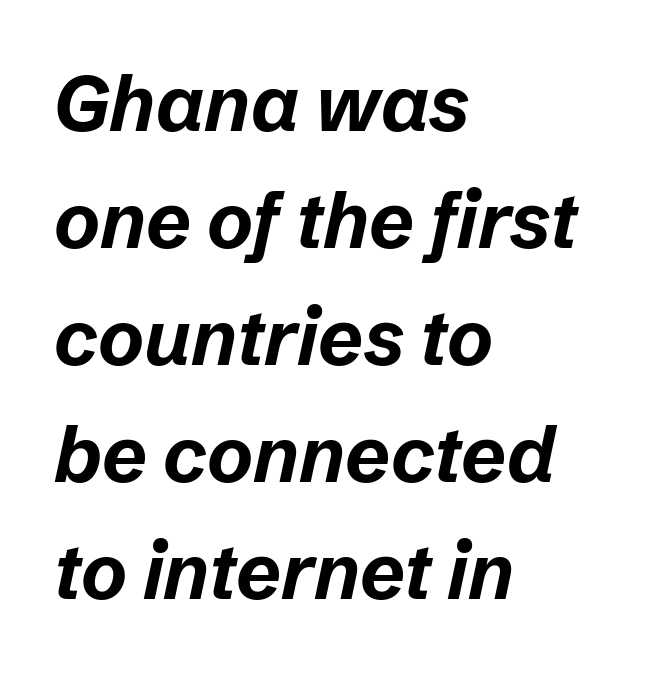
The image shows 78 px bold type, italic (leaning right); set left-aligned, normal line spacing (1.5x), normal letter spacing, not underlined; low stroke contrast and a medium x-height.
